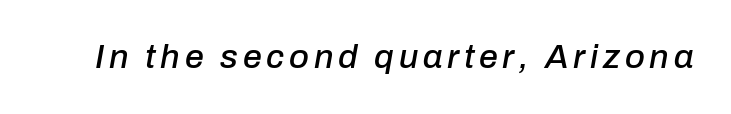
The image shows 34 px text type, italic (leaning right); set not underlined; low stroke contrast and a medium x-height.
